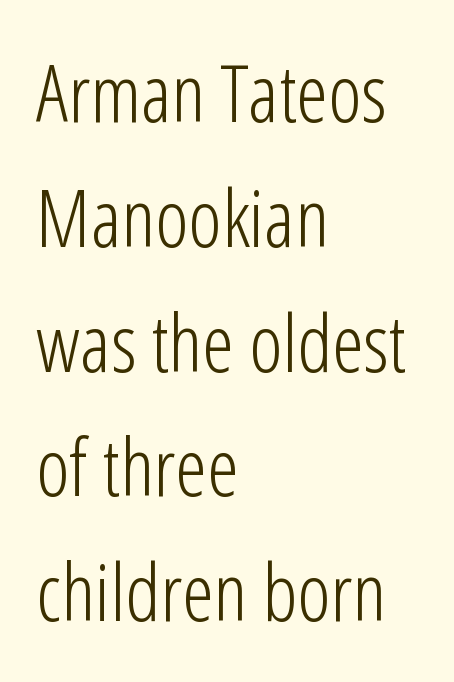
Stroke mass is kept to a normal reading level or below. Looks like regular typesetting: each glyph gets only the width it needs. What kind of face is this? One without serifs — a sans. No word sits above an underline. A student would call this left alignment; a typographer would say flush left, rag right. The lettering stays uniformly vertical, giving the passage a roman look.
